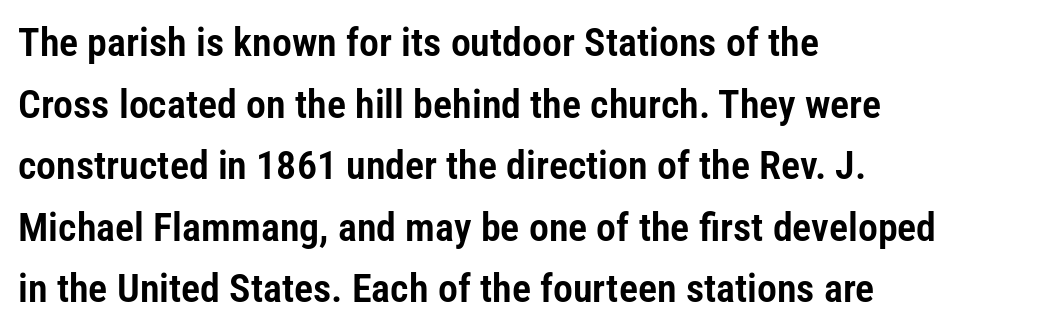
{"serif": "no", "italic": "no", "width": "condensed", "stroke_contrast": "low", "x_height": "medium", "monospaced": "no", "underline": "no", "align": "left", "line_spacing": "normal", "line_spacing_ratio": 1.54, "letter_spacing": "normal", "letter_spacing_em": 0.0, "glyph_px": 40}
